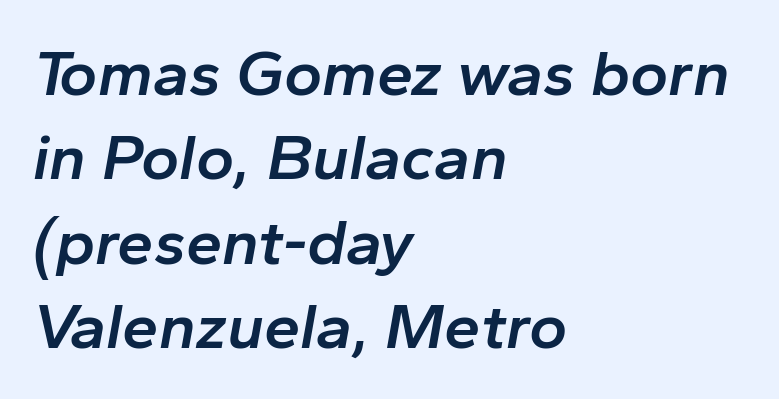
Short note: letters normally spaced. The glyphs are unaccompanied by any horizontal stroke below them. Vertically, the passage feels balanced, rows spaced as you'd expect. As a designer I'd log this as weight 600, semibold.
